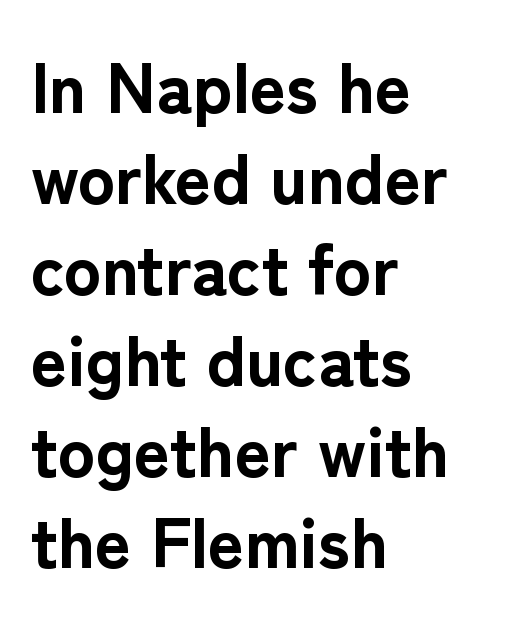
The image shows 70 px bold sans-serif type, upright; set left-aligned, normal line spacing (1.3x), normal letter spacing, not underlined; low stroke contrast and a medium x-height.
